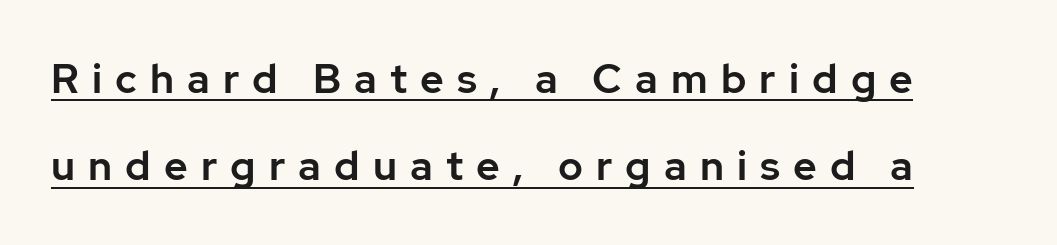
The letters carry no serifs — their stems end cleanly without finishing strokes. Display-style spreading of the glyphs; the letterfit is very open. Reading down the column, the eye jumps a long way to each next line. Looks like regular typesetting: each glyph gets only the width it needs. The face used here appears with an underline applied. The letters stand straight up with perfectly vertical stems.
